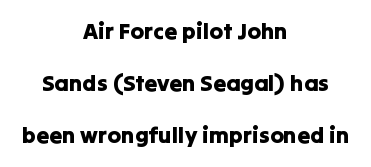
{"italic": "no", "underline": "no", "align": "center", "line_spacing": "loose", "line_spacing_ratio": 2.27, "letter_spacing": "normal", "letter_spacing_em": 0.0, "glyph_px": 23}
